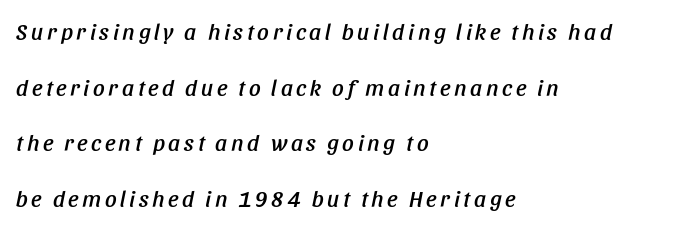
The foot of each line stays bare and open. This rendering uses left alignment, leaving the right contour irregular. Airy leading. Designer's note — italics engaged.
